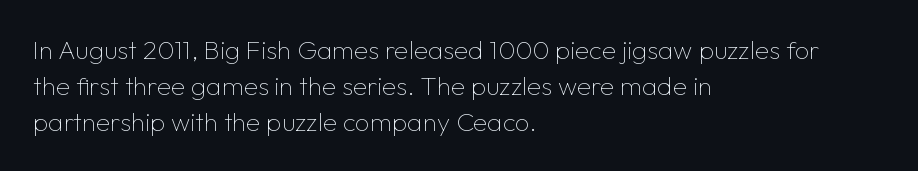
Q: Is the text bold? A: No.
Q: Is the text italic (slanted)? A: No, it is upright.
Q: Is the text underlined? A: No.
Q: How is the paragraph aligned? A: Left-aligned.
Q: Is the spacing between letters normal or unusually wide? A: Normal.
Q: Is the spacing between lines tight, normal or loose? A: Normal.
